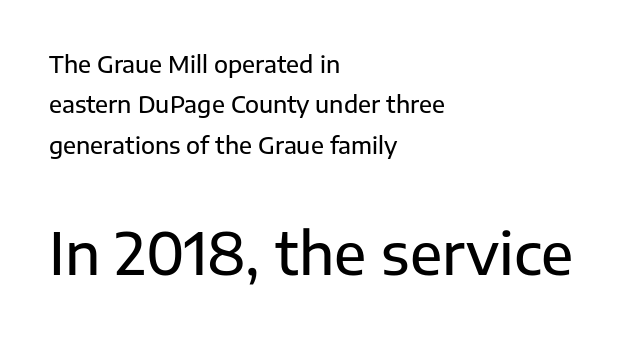
{"serif": "no", "italic": "no", "width": "normal", "stroke_contrast": "low", "x_height": "medium", "monospaced": "no", "underline": "no", "align": "left", "line_spacing_ratio": 1.76, "letter_spacing": "normal", "letter_spacing_em": 0.0, "larger_block": "second", "size_ratio": 2.48, "glyph_px": 57}
